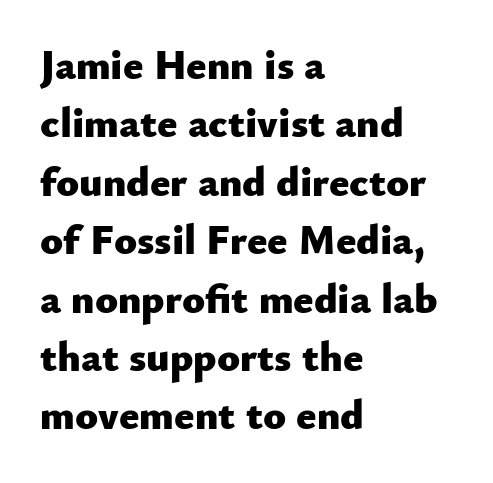
Proportional: the letters do not fall into vertical columns. This is sans-serif lettering, the kind often seen on screens and signage. Plenty of ink on the page — the face is bold. Students, note that the glyphs here touch the page at normal intervals. Which margin do the lines hug? The left one — the right edge is uneven. Summary of vertical rhythm: regular, with standard interline spacing.
